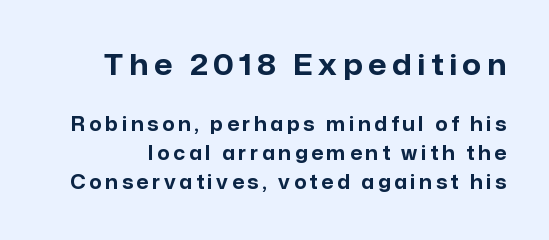
Q: Is the text bold? A: Yes.
Q: Is the text italic (slanted)? A: No, it is upright.
Q: Is the typeface a serif or a sans-serif typeface? A: Sans-serif.
Q: Is the text underlined? A: No.
Q: Is the spacing between letters normal or unusually wide? A: Unusually wide.
Q: Is the spacing between lines tight, normal or loose? A: Normal.
Q: Which block of text is set in a larger size, the first (top) or the second (bottom)? A: The first (top) one.
Q: Width (condensed, normal, or wide)? A: Normal.
Q: Stroke contrast? A: Low.
Q: x-height? A: Medium.
Q: Monospaced? A: No.
